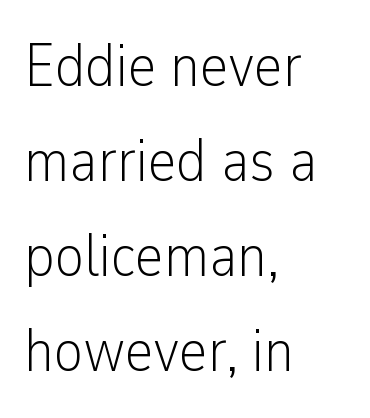
Q: Is the text bold? A: No.
Q: Is the text italic (slanted)? A: No, it is upright.
Q: Is the typeface a serif or a sans-serif typeface? A: Sans-serif.
Q: Is the text underlined? A: No.
Q: How is the paragraph aligned? A: Left-aligned.
Q: Is the spacing between letters normal or unusually wide? A: Normal.
Q: Is the spacing between lines tight, normal or loose? A: Normal.
Q: Width (condensed, normal, or wide)? A: Condensed.
Q: Stroke contrast? A: Low.
Q: x-height? A: Medium.
Q: Monospaced? A: No.
